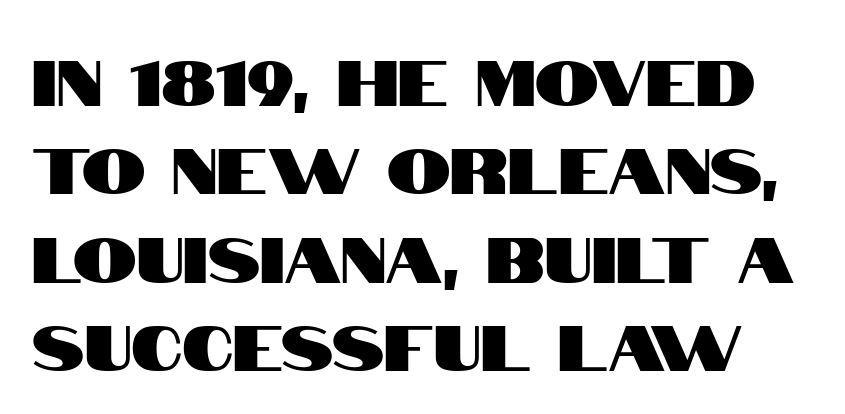
{"serif": "no", "italic": "no", "width": "condensed", "stroke_contrast": "high", "x_height": "large", "monospaced": "no", "underline": "no", "line_spacing": "normal", "line_spacing_ratio": 1.38, "letter_spacing": "normal", "letter_spacing_em": 0.0, "glyph_px": 64}
